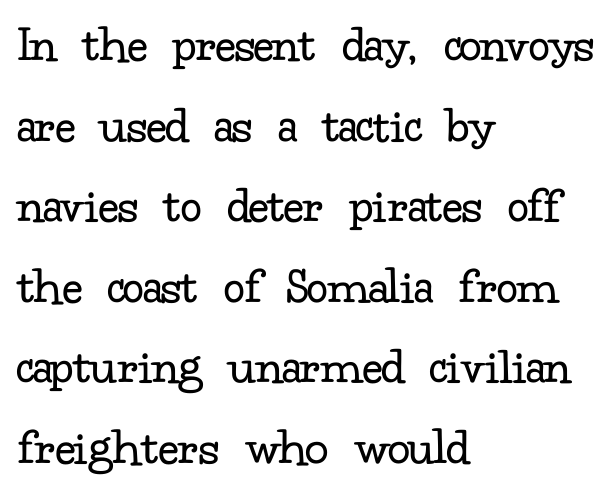
The image shows 53 px regular-weight serif type, upright; set left-aligned, normal line spacing (1.52x), normal letter spacing, not underlined; low stroke contrast and a small x-height.
